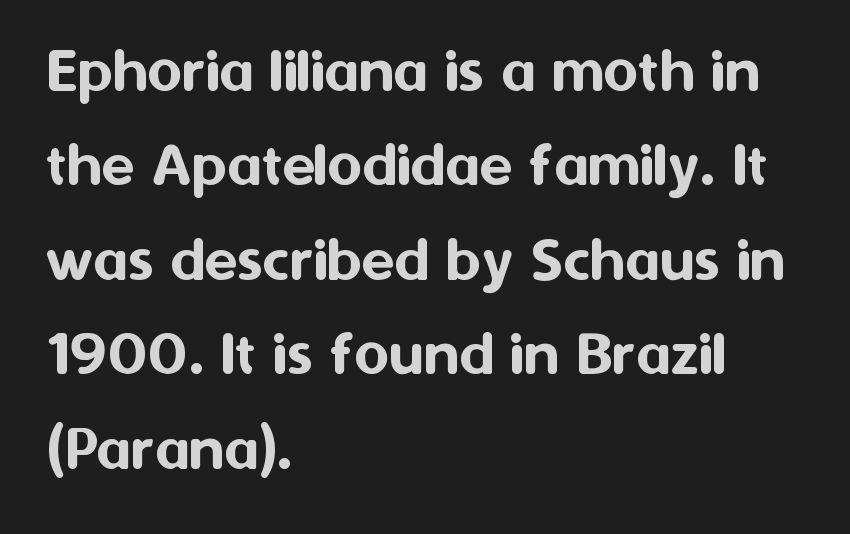
Baseline-to-baseline distance is the conventional proportion of letter height. This sample uses a sans-serif face. The letters advance in unequal steps, a hallmark of proportional type. Layout note: lines flush left. This is the regular roman posture of the typeface. Descenders hang freely into open space.
